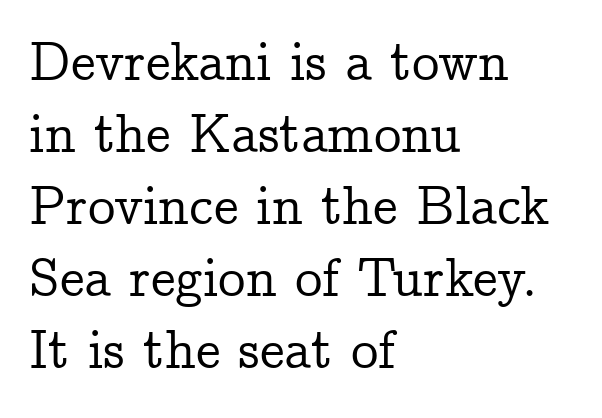
The image shows 55 px serif type, upright; set left-aligned, normal line spacing (1.31x), normal letter spacing, not underlined; low stroke contrast and a medium x-height.
